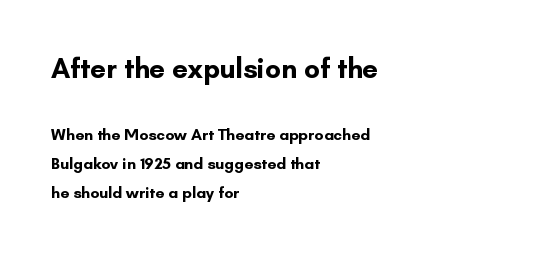
Has an underline been added? It has not. Every stem runs plumb, perpendicular to the baseline. Nothing unusual about the tracking: characters are spaced as the font intends. Does the bottom block carry the larger type? No, the top block does.
